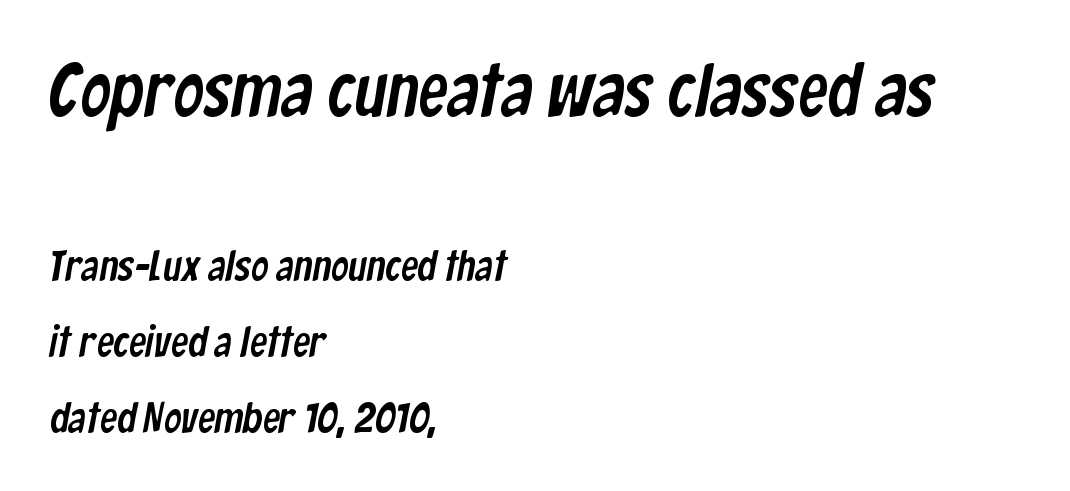
{"serif": "no", "width": "condensed", "stroke_contrast": "low", "x_height": "medium", "monospaced": "no", "underline": "no", "align": "left", "line_spacing_ratio": 1.77, "letter_spacing": "normal", "letter_spacing_em": 0.0, "larger_block": "first", "size_ratio": 1.74, "glyph_px": 75}
